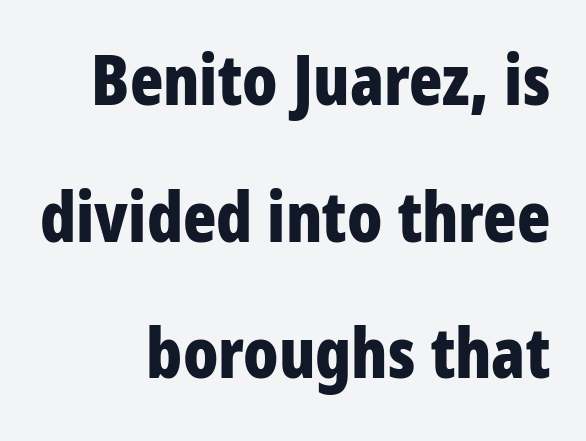
The lettering holds an erect, upright posture throughout. The zone under the glyphs is completely vacant. What weight is shown? A full bold with thick strokes. Line spacing here is loose. Reading down the block, your eye finds every line finishing at a fixed right position. I'd call this a sans setting — the letters go barefoot.
